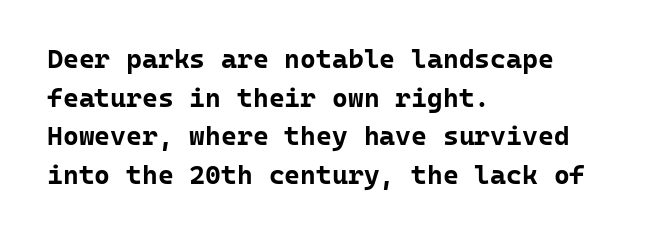
{"italic": "no", "bold": "yes", "underline": "no", "align": "left", "line_spacing": "normal", "line_spacing_ratio": 1.43, "letter_spacing": "normal", "letter_spacing_em": 0.0, "glyph_px": 27}
